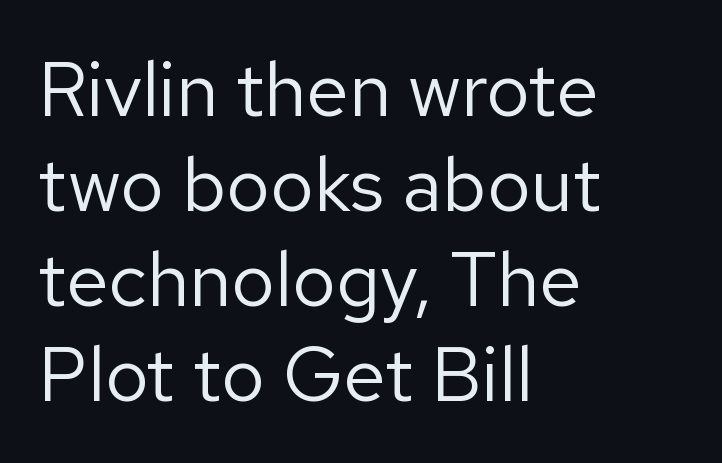
The image shows 76 px regular-weight sans-serif type, upright; set left-aligned, normal line spacing (1.25x), normal letter spacing, not underlined; low stroke contrast and a medium x-height.
